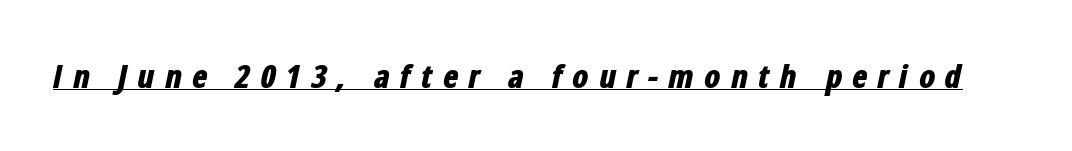
Q: Is the text bold? A: Yes.
Q: Is the text italic (slanted)? A: Yes, it leans right by about 12 degrees.
Q: Is the text underlined? A: Yes.
Q: Is the spacing between letters normal or unusually wide? A: Unusually wide.
Q: Width (condensed, normal, or wide)? A: Condensed.
Q: Stroke contrast? A: Low.
Q: x-height? A: Medium.
Q: Monospaced? A: No.
